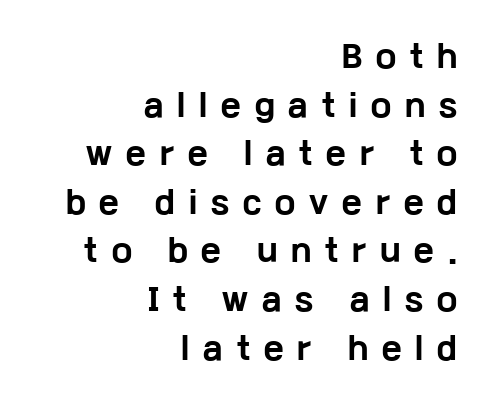
The image shows 30 px bold, wide sans-serif type, upright; set right-aligned, normal line spacing (1.62x), unusually wide letter spacing (+0.47 em), not underlined; low stroke contrast and a medium x-height.
